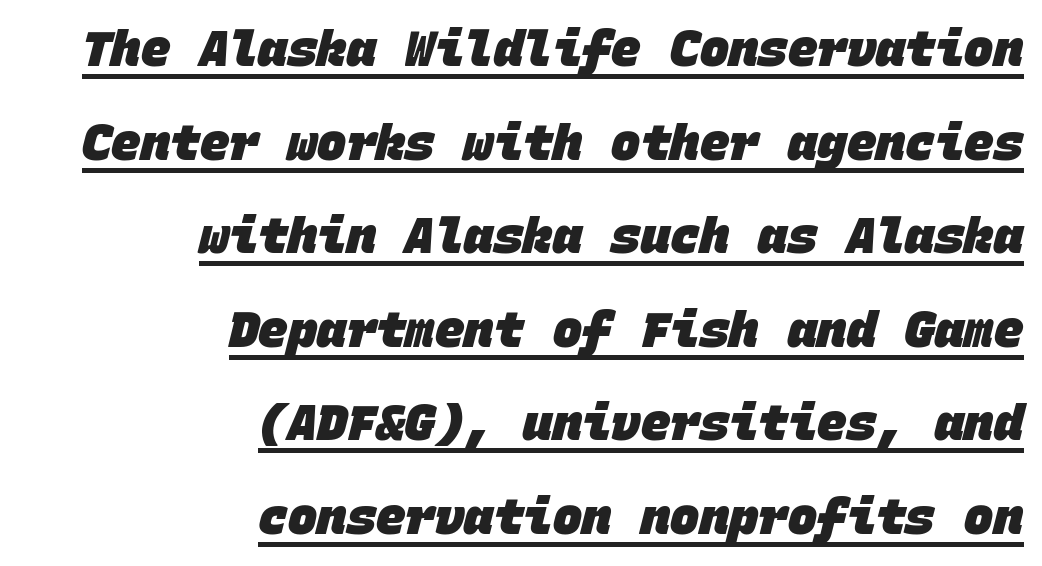
The image shows 49 px heavy sans-serif type, monospaced; set right-aligned, loose line spacing (1.91x), normal letter spacing, underlined; low stroke contrast and a large x-height.
